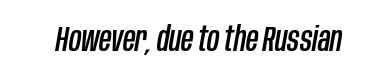
Q: Is the text italic (slanted)? A: Yes, it leans right by about 10 degrees.
Q: Is the text underlined? A: No.
Q: Is the spacing between letters normal or unusually wide? A: Normal.
Q: Width (condensed, normal, or wide)? A: Condensed.
Q: Stroke contrast? A: Low.
Q: x-height? A: Large.
Q: Monospaced? A: No.
